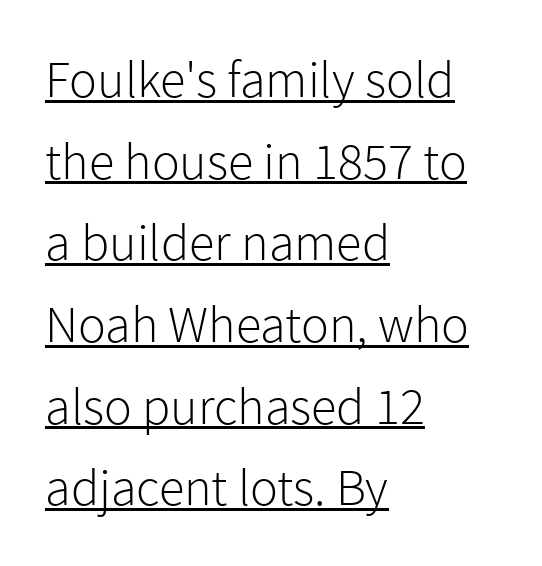
The axis of the letterforms is exactly vertical. Underlining? Definitely there. Spacing verdict: proportional, widths tailored to each character. Nobody touched the tracking dial on this one. Does the copy run flush right? No — it runs flush left. To sum up the face: it is a sans, with no serifs.
